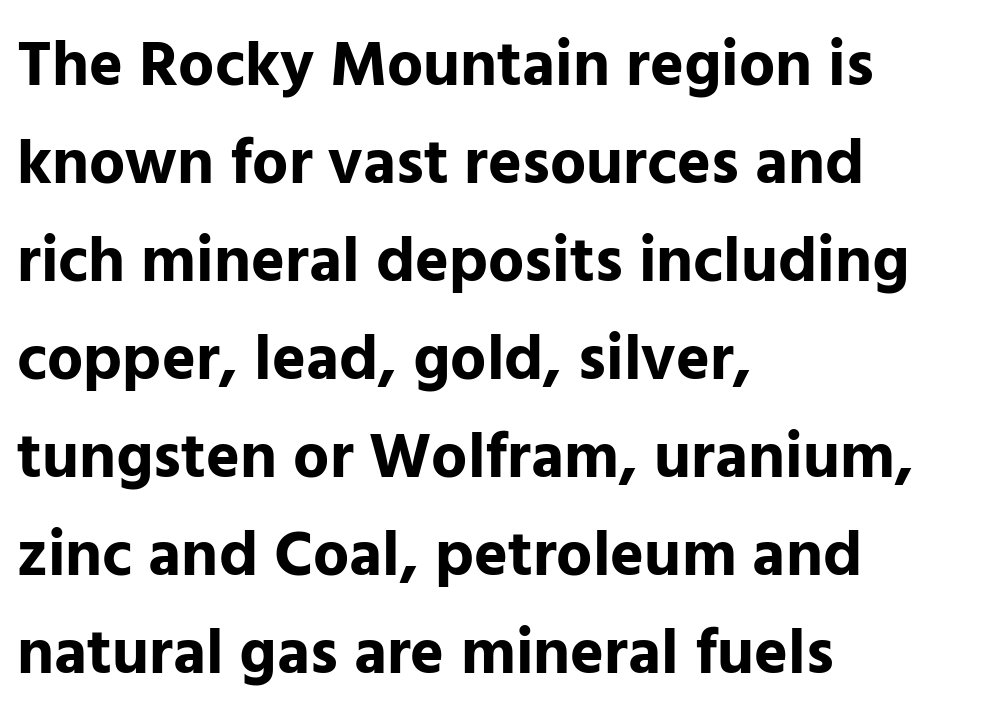
Q: Is the text bold? A: Yes.
Q: Is the text italic (slanted)? A: No, it is upright.
Q: Is the typeface a serif or a sans-serif typeface? A: Sans-serif.
Q: Is the text underlined? A: No.
Q: How is the paragraph aligned? A: Left-aligned.
Q: Is the spacing between letters normal or unusually wide? A: Normal.
Q: Is the spacing between lines tight, normal or loose? A: Normal.
Q: Width (condensed, normal, or wide)? A: Normal.
Q: Stroke contrast? A: Low.
Q: x-height? A: Medium.
Q: Monospaced? A: No.
